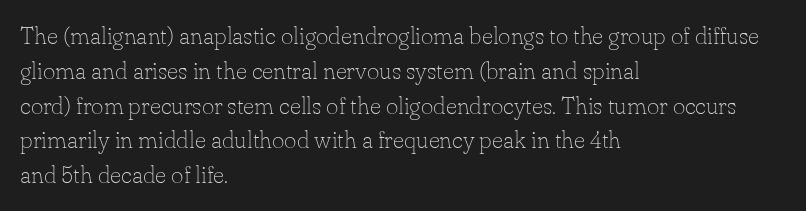
Summary of weight: not heavy and not bold. The passage shown stacks its lines at a standard gap. Upright lettering throughout. Tracking value appears to be zero — textbook default spacing.
